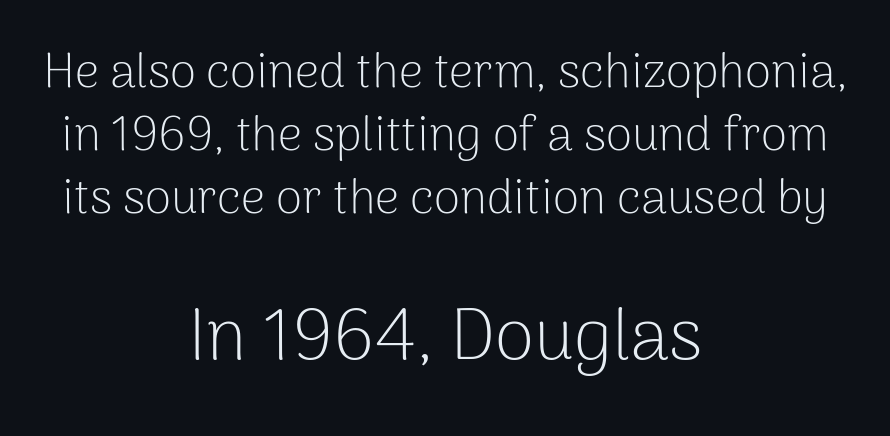
Q: Is the text bold? A: No.
Q: Is the text italic (slanted)? A: No, it is upright.
Q: Is the typeface a serif or a sans-serif typeface? A: Sans-serif.
Q: Is the text underlined? A: No.
Q: How is the paragraph aligned? A: Centered.
Q: Is the spacing between letters normal or unusually wide? A: Normal.
Q: Is the spacing between lines tight, normal or loose? A: Normal.
Q: Which block of text is set in a larger size, the first (top) or the second (bottom)? A: The second (bottom) one.
Q: Width (condensed, normal, or wide)? A: Normal.
Q: Stroke contrast? A: Low.
Q: x-height? A: Medium.
Q: Monospaced? A: No.
